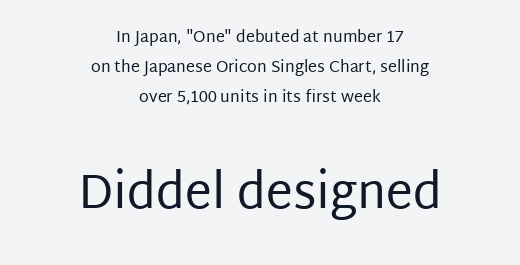
{"serif": "no", "italic": "no", "bold": "no", "weight": "regular", "width": "normal", "stroke_contrast": "low", "x_height": "large", "monospaced": "no", "underline": "no", "align": "center", "line_spacing_ratio": 1.89, "letter_spacing": "normal", "letter_spacing_em": 0.0, "larger_block": "second", "size_ratio": 3.0, "glyph_px": 48}
